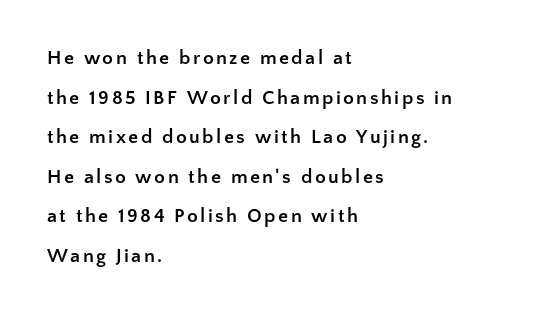
{"italic": "no", "bold": "yes", "underline": "no", "align": "left", "line_spacing": "loose", "line_spacing_ratio": 1.98, "glyph_px": 20}
